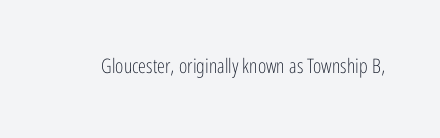
{"italic": "no", "bold": "no", "underline": "no", "letter_spacing": "normal", "letter_spacing_em": 0.0, "glyph_px": 20}
